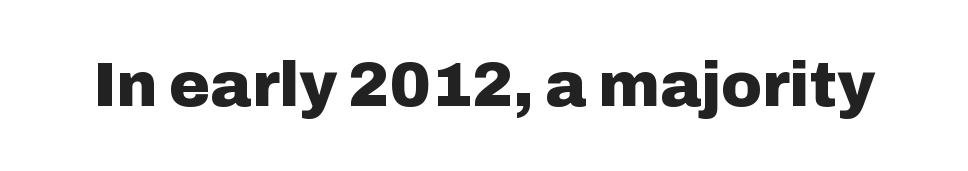
{"serif": "no", "italic": "no", "bold": "yes", "weight": "heavy", "width": "normal", "stroke_contrast": "low", "x_height": "medium", "monospaced": "no", "underline": "no", "letter_spacing": "normal", "letter_spacing_em": 0.0, "glyph_px": 62}
